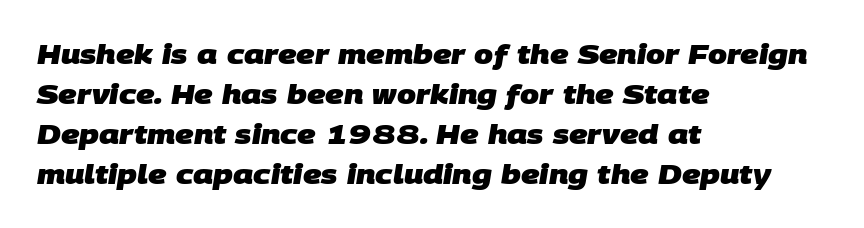
Q: Is the text bold? A: Yes.
Q: Is the text underlined? A: No.
Q: How is the paragraph aligned? A: Left-aligned.
Q: Is the spacing between letters normal or unusually wide? A: Normal.
Q: Is the spacing between lines tight, normal or loose? A: Normal.
